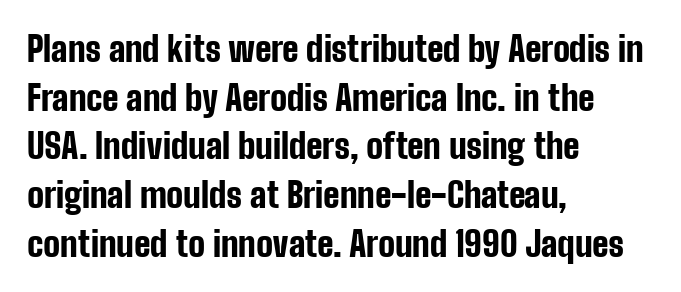
Q: Is the text bold? A: Yes.
Q: Is the text italic (slanted)? A: No, it is upright.
Q: Is the typeface a serif or a sans-serif typeface? A: Sans-serif.
Q: Is the text underlined? A: No.
Q: How is the paragraph aligned? A: Left-aligned.
Q: Is the spacing between letters normal or unusually wide? A: Normal.
Q: Is the spacing between lines tight, normal or loose? A: Normal.
Q: Width (condensed, normal, or wide)? A: Condensed.
Q: Stroke contrast? A: Low.
Q: x-height? A: Medium.
Q: Monospaced? A: No.
